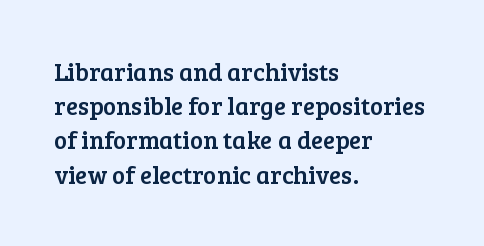
The lettering holds an erect, upright posture throughout. Nobody drew a line under any word here. This rendering uses left alignment, leaving the right contour irregular. Each new line begins a customary step beneath the previous one. Students, note that the glyphs here touch the page at normal intervals.
